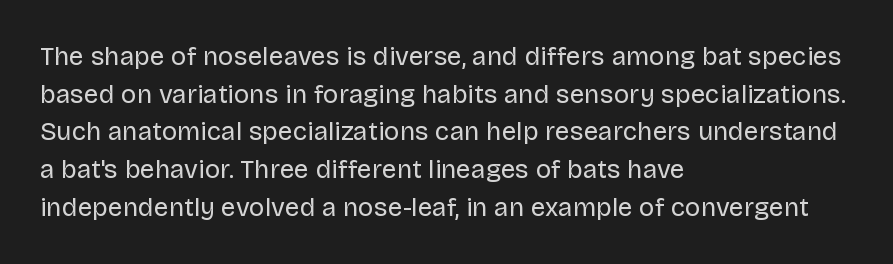
This sample is left-justified, so line endings fall wherever the words run out. Short note: letters normally spaced. These lines were composed using upright roman letters. Nothing heavy about these letters — not bold at all. The glyphs are unaccompanied by any horizontal stroke below them. Quick note: interline space is typical.
